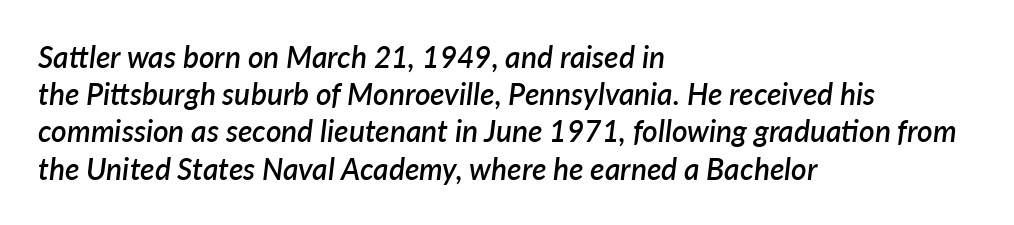
Q: Is the text bold? A: Semi-bold.
Q: Is the text italic (slanted)? A: Yes, it leans right by about 7 degrees.
Q: Is the text underlined? A: No.
Q: How is the paragraph aligned? A: Left-aligned.
Q: Is the spacing between letters normal or unusually wide? A: Normal.
Q: Width (condensed, normal, or wide)? A: Normal.
Q: Stroke contrast? A: Low.
Q: x-height? A: Medium.
Q: Monospaced? A: No.
